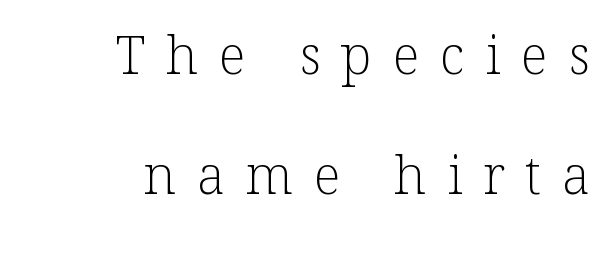
The image shows 53 px light serif type, upright; set right-aligned, loose line spacing (2.27x), unusually wide letter spacing (+0.39 em), not underlined; low stroke contrast and a medium x-height.
